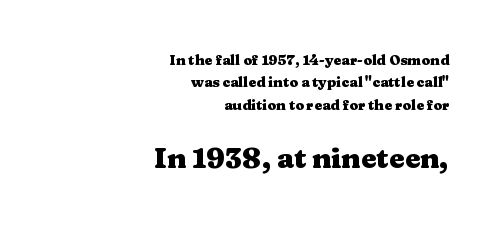
Q: Is the text bold? A: Yes.
Q: Is the text italic (slanted)? A: No, it is upright.
Q: Is the typeface a serif or a sans-serif typeface? A: Serif.
Q: Is the text underlined? A: No.
Q: How is the paragraph aligned? A: Right-aligned.
Q: Is the spacing between letters normal or unusually wide? A: Normal.
Q: Is the spacing between lines tight, normal or loose? A: Normal.
Q: Which block of text is set in a larger size, the first (top) or the second (bottom)? A: The second (bottom) one.
Q: Width (condensed, normal, or wide)? A: Wide.
Q: Stroke contrast? A: Medium.
Q: x-height? A: Medium.
Q: Monospaced? A: No.
